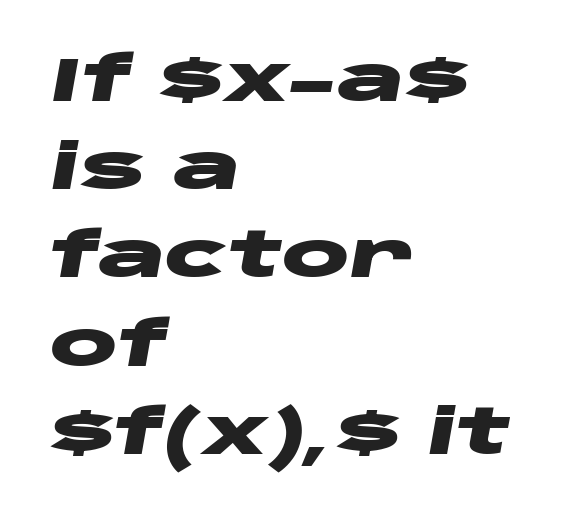
{"italic": "yes", "lean": "right", "slant_degrees": 10, "bold": "yes", "weight": "heavy", "width": "wide", "stroke_contrast": "low", "x_height": "large", "monospaced": "no", "underline": "no", "align": "left", "line_spacing": "normal", "line_spacing_ratio": 1.4, "letter_spacing": "normal", "letter_spacing_em": 0.0, "glyph_px": 63}
